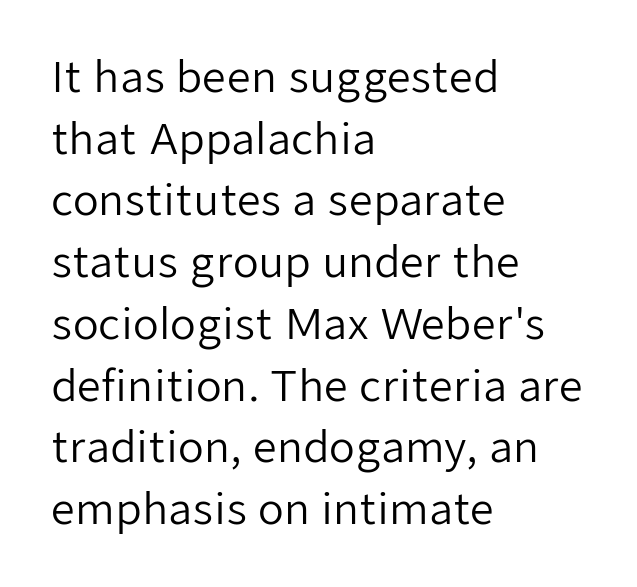
The image shows 42 px regular-weight sans-serif type, upright; set left-aligned, normal line spacing (1.47x), normal letter spacing, not underlined; low stroke contrast and a medium x-height.
